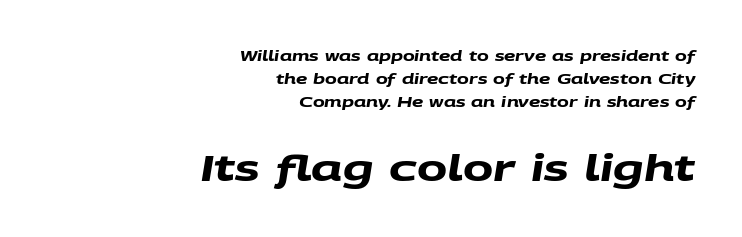
{"serif": "no", "bold": "yes", "weight": "heavy", "width": "wide", "stroke_contrast": "medium", "x_height": "large", "monospaced": "no", "underline": "no", "align": "right", "line_spacing": "normal", "line_spacing_ratio": 1.66, "letter_spacing": "normal", "letter_spacing_em": 0.0, "larger_block": "second", "size_ratio": 2.57, "glyph_px": 36}
